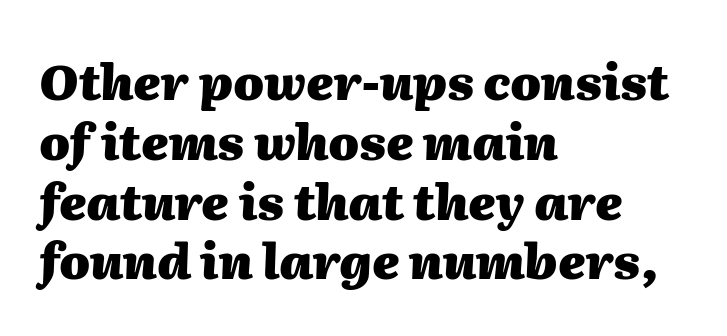
A typesetter would call this proportional, since set widths differ per character. Spacing between characters is what you'd get straight out of the box. Which margin do the lines hug? The left one — the right edge is uneven. Notice how thick the strokes are: this is what a full bold looks like. Yep, that's italic — everything's leaning. The strip under each line holds only bare page.
